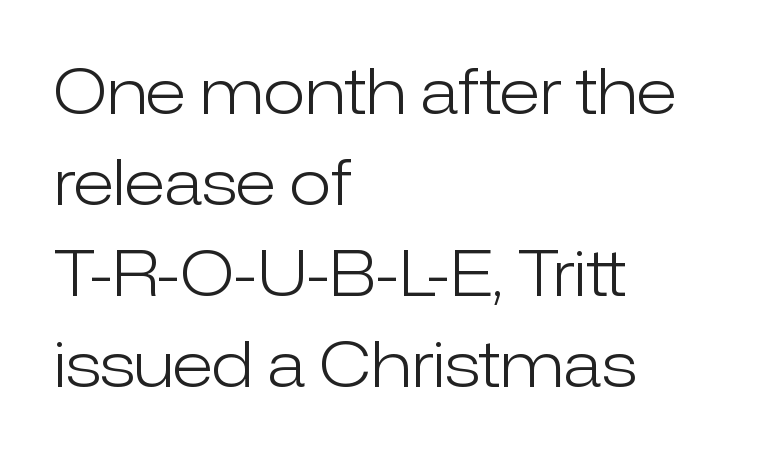
Nope, no serifs anywhere on these letters. Here the designer chose a conventional face with non-uniform glyph widths. Any mark beneath the type? The region is blank. Typeset ragged right — the left edge is the straight one.
